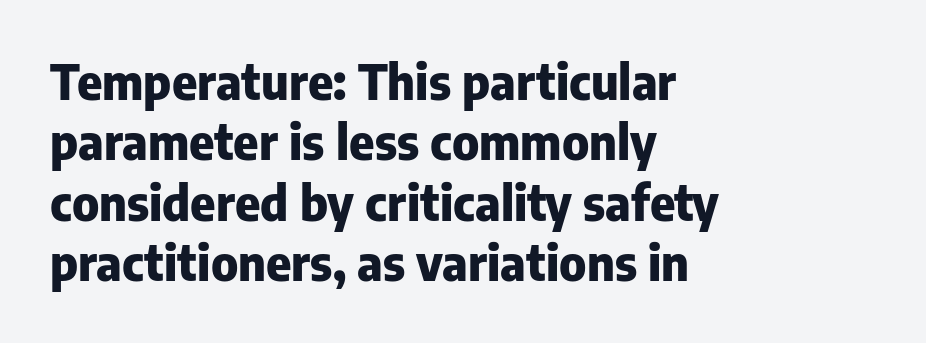
The rendering uses natural spacing where letterforms have individual widths. The type family on display is of the sans-serif kind. Bold? Absolutely — the strokes are thick and heavy. Lines of text with bare space underneath.
